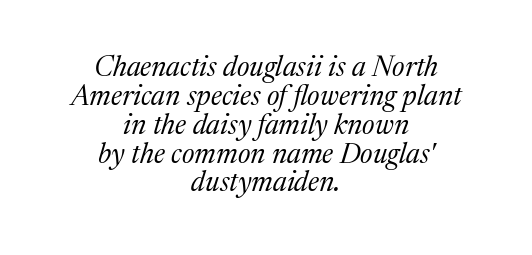
The image shows 28 px regular-weight serif type, italic (leaning right); set centered, tight line spacing (1.03x), normal letter spacing, not underlined; medium stroke contrast and a medium x-height.
